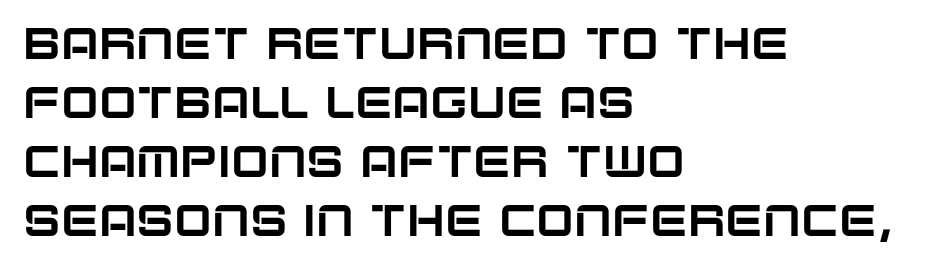
The image shows 45 px sans-serif type, upright; set left-aligned, normal line spacing (1.31x), normal letter spacing, not underlined; low stroke contrast and a large x-height.
